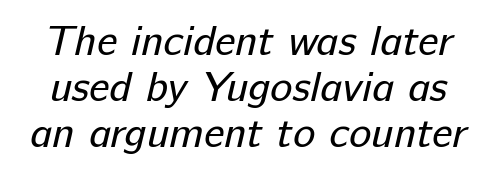
The face used here is rendered with its standard letterfit. The characters are drawn with everyday or finer stroke widths. Students, observe: this is what under-led, compact text looks like. Nobody drew a line under any word here. Looks like regular typesetting: each glyph gets only the width it needs. Each letter's strokes conclude bluntly, with no projecting serifs.
